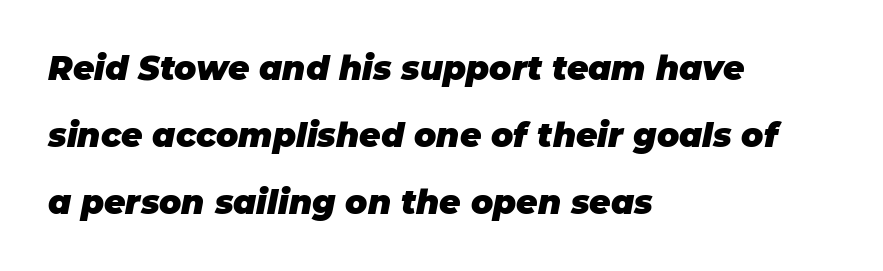
Q: Is the text bold? A: Yes.
Q: Is the text italic (slanted)? A: Yes, it leans right by about 11 degrees.
Q: Is the text underlined? A: No.
Q: How is the paragraph aligned? A: Left-aligned.
Q: Is the spacing between letters normal or unusually wide? A: Normal.
Q: Is the spacing between lines tight, normal or loose? A: Loose.
Q: Width (condensed, normal, or wide)? A: Normal.
Q: Stroke contrast? A: Low.
Q: x-height? A: Large.
Q: Monospaced? A: No.
